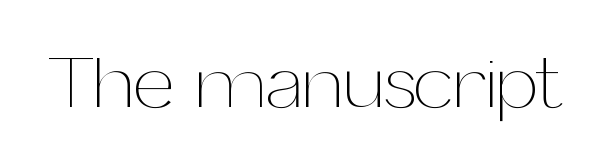
Q: Is the text bold? A: No.
Q: Is the text italic (slanted)? A: No, it is upright.
Q: Is the text underlined? A: No.
Q: Is the spacing between letters normal or unusually wide? A: Normal.
Q: Width (condensed, normal, or wide)? A: Normal.
Q: Stroke contrast? A: Medium.
Q: x-height? A: Medium.
Q: Monospaced? A: No.
